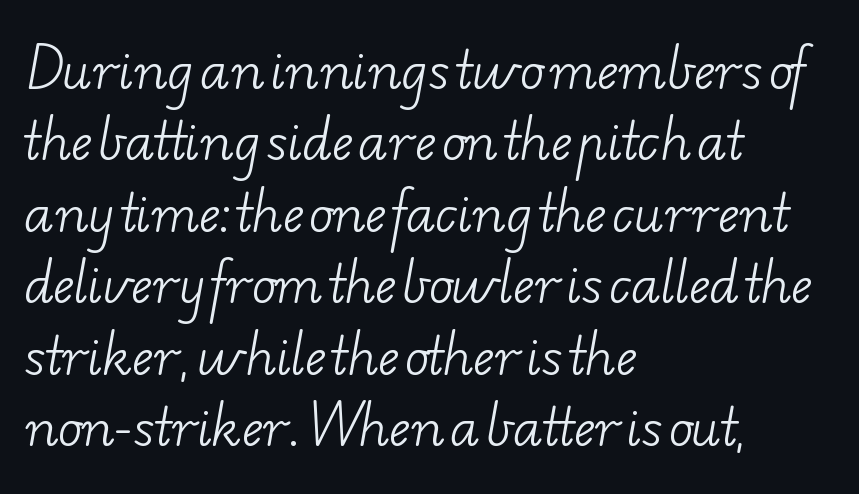
Line spacing here is normal. Letter spacing: default. Note: serifs present on the glyphs. Each letter keeps its own natural width here, so spacing adapts to shape.
